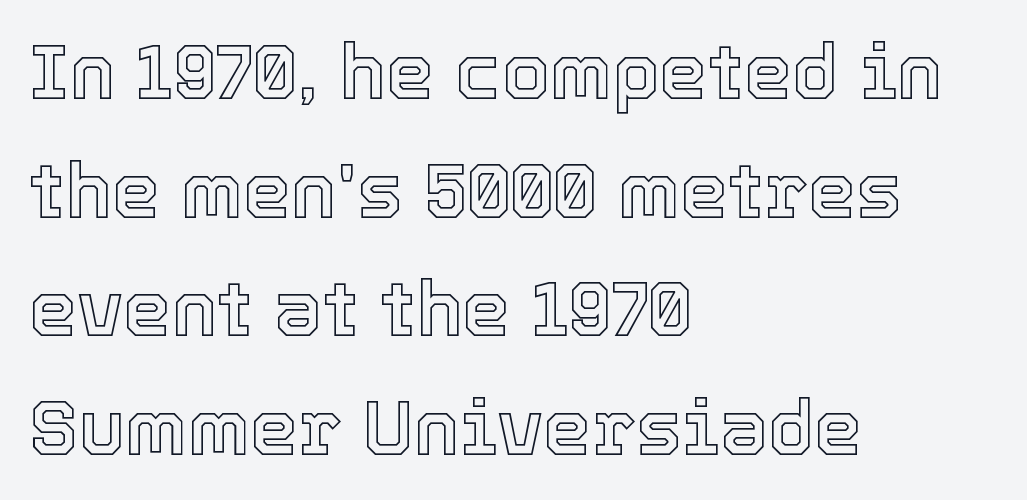
{"italic": "no", "width": "normal", "x_height": "medium", "monospaced": "no", "underline": "no", "align": "left", "line_spacing": "normal", "line_spacing_ratio": 1.54, "letter_spacing": "normal", "letter_spacing_em": 0.0, "glyph_px": 77}
